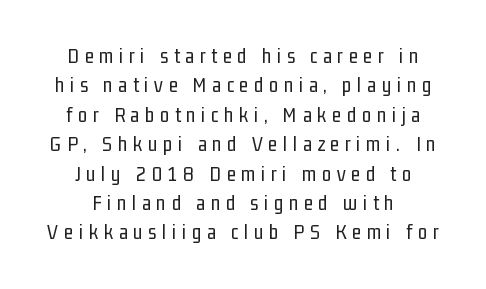
The image shows 21 px text type, upright; set centered, normal line spacing (1.4x), unusually wide letter spacing (+0.27 em), not underlined.
